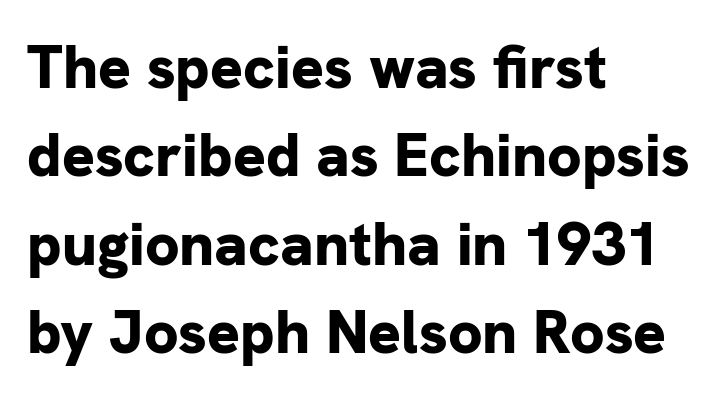
Q: Is the text bold? A: Yes.
Q: Is the text italic (slanted)? A: No, it is upright.
Q: Is the typeface a serif or a sans-serif typeface? A: Sans-serif.
Q: Is the text underlined? A: No.
Q: How is the paragraph aligned? A: Left-aligned.
Q: Is the spacing between letters normal or unusually wide? A: Normal.
Q: Is the spacing between lines tight, normal or loose? A: Normal.
Q: Width (condensed, normal, or wide)? A: Normal.
Q: Stroke contrast? A: Low.
Q: x-height? A: Medium.
Q: Monospaced? A: No.
